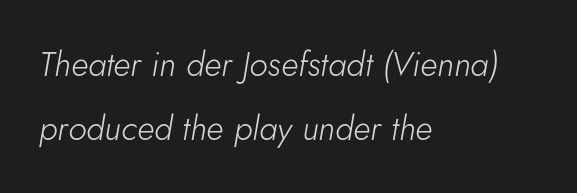
Q: Is the text bold? A: No.
Q: Is the text italic (slanted)? A: Yes, it leans right by about 5 degrees.
Q: Is the text underlined? A: No.
Q: How is the paragraph aligned? A: Left-aligned.
Q: Is the spacing between letters normal or unusually wide? A: Normal.
Q: Width (condensed, normal, or wide)? A: Normal.
Q: Stroke contrast? A: Low.
Q: x-height? A: Small.
Q: Monospaced? A: No.
